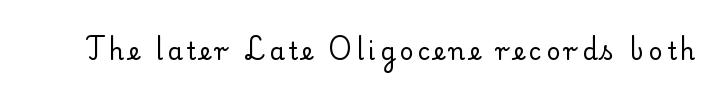
The image shows 24 px text type, upright; set not underlined.
